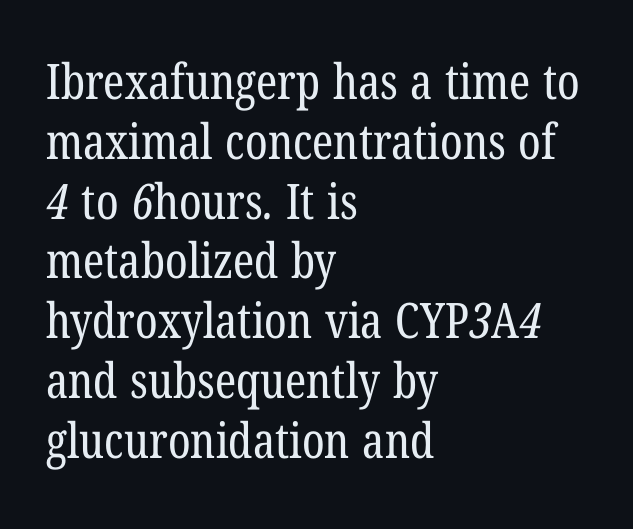
Q: Is the text bold? A: No.
Q: Is the typeface a serif or a sans-serif typeface? A: Serif.
Q: Is the text underlined? A: No.
Q: How is the paragraph aligned? A: Left-aligned.
Q: Is the spacing between letters normal or unusually wide? A: Normal.
Q: Width (condensed, normal, or wide)? A: Condensed.
Q: Stroke contrast? A: Low.
Q: x-height? A: Medium.
Q: Monospaced? A: No.
